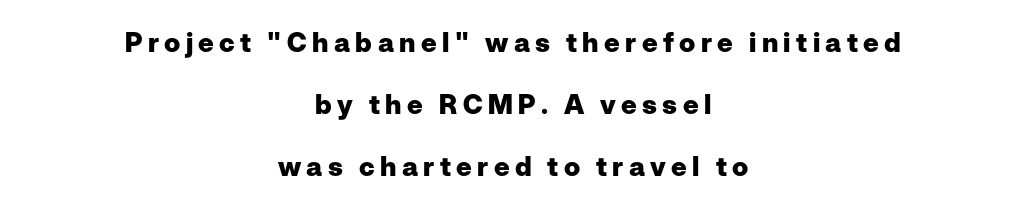
The image shows 27 px bold type, upright; set centered, loose line spacing (2.3x), unusually wide letter spacing (+0.2 em), not underlined.
